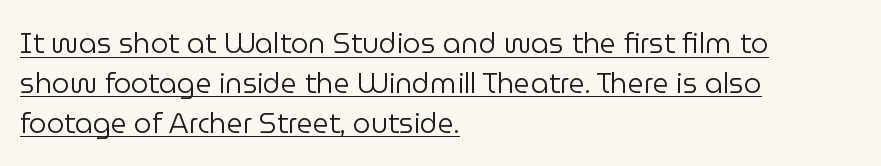
Q: Is the text bold? A: No.
Q: Is the text italic (slanted)? A: No, it is upright.
Q: Is the typeface a serif or a sans-serif typeface? A: Sans-serif.
Q: Is the text underlined? A: Yes.
Q: How is the paragraph aligned? A: Left-aligned.
Q: Is the spacing between letters normal or unusually wide? A: Normal.
Q: Is the spacing between lines tight, normal or loose? A: Normal.
Q: Width (condensed, normal, or wide)? A: Normal.
Q: Stroke contrast? A: Low.
Q: x-height? A: Medium.
Q: Monospaced? A: No.
